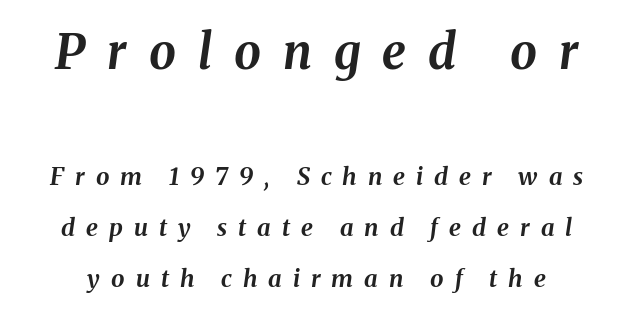
The image shows 48 px bold type, italic (leaning right); set loose line spacing (2.12x), unusually wide letter spacing (+0.46 em), not underlined; the first (top) block is 2.0x larger; medium stroke contrast and a medium x-height.
